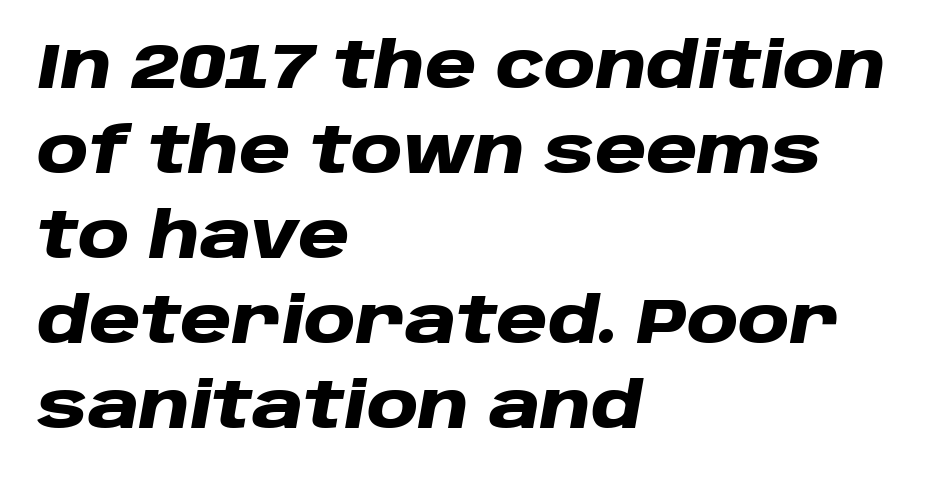
Q: Is the text bold? A: Yes.
Q: Is the text italic (slanted)? A: Yes, it leans right by about 10 degrees.
Q: Is the text underlined? A: No.
Q: How is the paragraph aligned? A: Left-aligned.
Q: Is the spacing between letters normal or unusually wide? A: Normal.
Q: Is the spacing between lines tight, normal or loose? A: Normal.
Q: Width (condensed, normal, or wide)? A: Wide.
Q: Stroke contrast? A: Low.
Q: x-height? A: Large.
Q: Monospaced? A: No.
